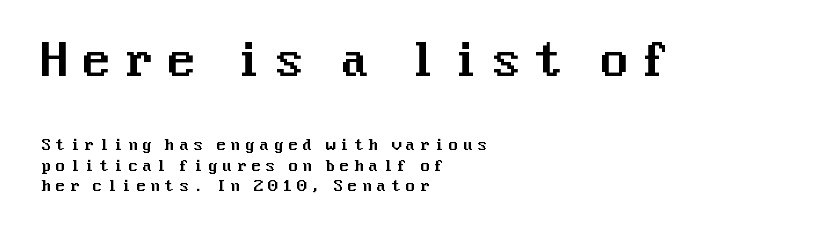
The image shows 44 px sans-serif type, upright; set left-aligned, normal line spacing (1.38x), unusually wide letter spacing (+0.27 em), not underlined; the first (top) block is 2.93x larger; medium stroke contrast and a medium x-height.
